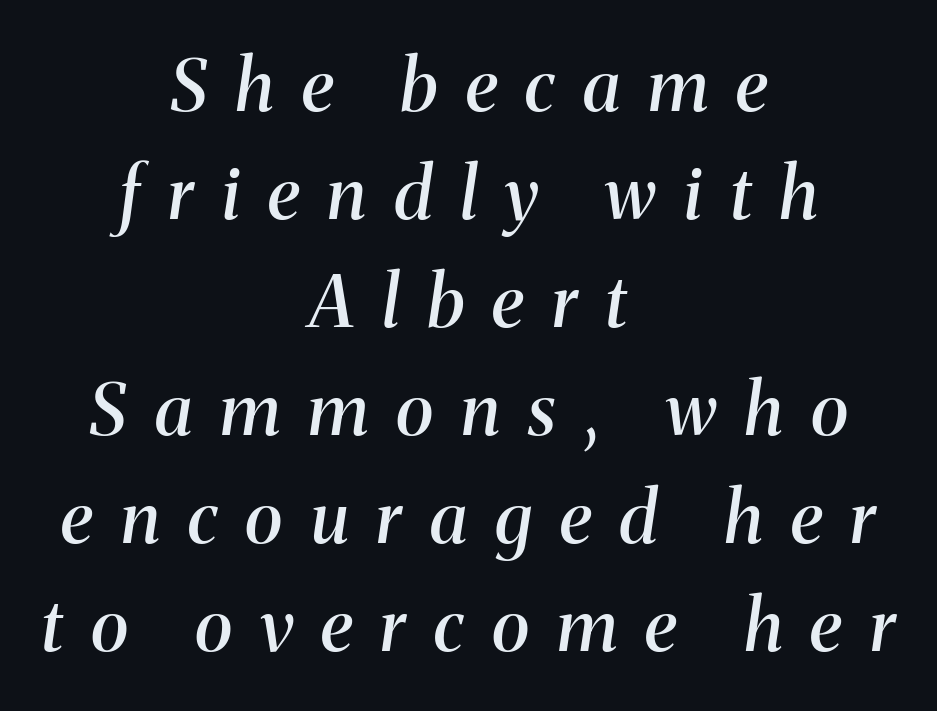
Q: Is the text bold? A: Semi-bold.
Q: Is the text italic (slanted)? A: Yes, it leans right by about 8 degrees.
Q: Is the typeface a serif or a sans-serif typeface? A: Serif.
Q: Is the text underlined? A: No.
Q: How is the paragraph aligned? A: Centered.
Q: Is the spacing between letters normal or unusually wide? A: Unusually wide.
Q: Is the spacing between lines tight, normal or loose? A: Normal.
Q: Width (condensed, normal, or wide)? A: Normal.
Q: Stroke contrast? A: Medium.
Q: x-height? A: Medium.
Q: Monospaced? A: No.
